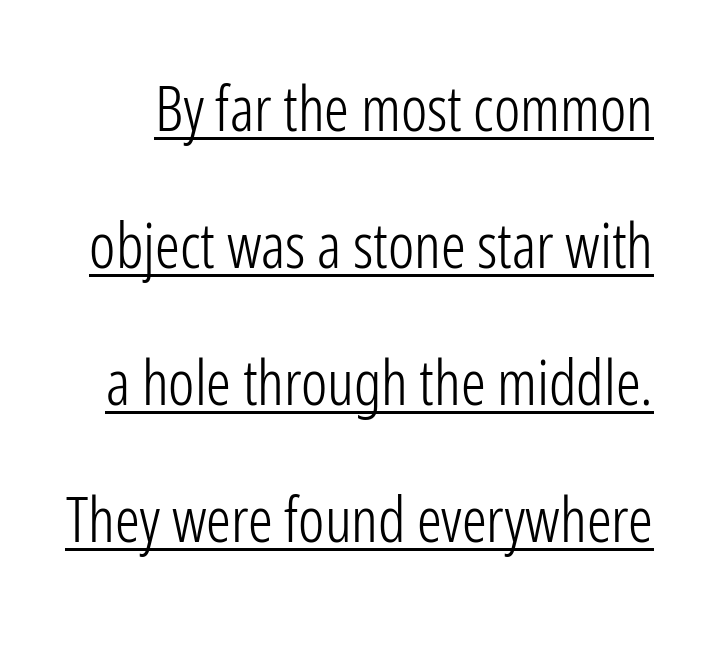
This rendering leaves character spacing at its baseline value. Compared with undecorated copy, this sample adds a rule below the words. Look at the bottom of the vertical strokes: they stop flat, with no serifs. The line-height multiplier appears high, well above default. Think of a printed novel: that variable character pitch is what you see here. The strokes carry an ordinary text weight at most.
